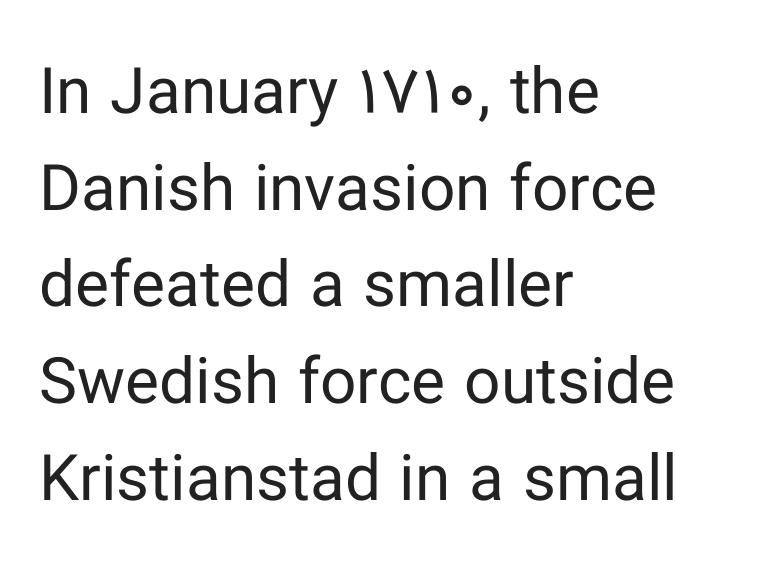
Q: Is the text bold? A: No.
Q: Is the text italic (slanted)? A: No, it is upright.
Q: Is the typeface a serif or a sans-serif typeface? A: Sans-serif.
Q: Is the text underlined? A: No.
Q: How is the paragraph aligned? A: Left-aligned.
Q: Is the spacing between letters normal or unusually wide? A: Normal.
Q: Is the spacing between lines tight, normal or loose? A: Normal.
Q: Width (condensed, normal, or wide)? A: Normal.
Q: Stroke contrast? A: Low.
Q: x-height? A: Medium.
Q: Monospaced? A: No.
